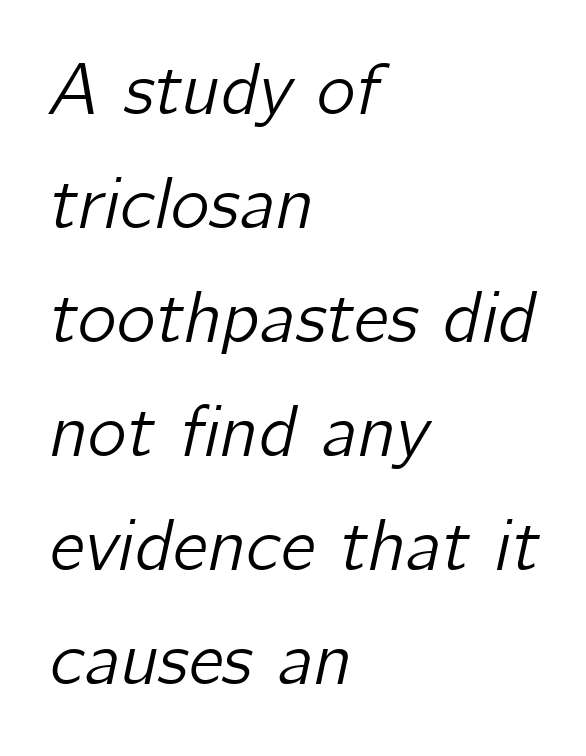
Every row of glyphs begins at an identical x-position on the left. This sample uses an oblique cut, with every glyph tilted off the vertical. If you measured baseline to baseline, you'd find a middling distance. The gaps between neighbouring characters are ordinary and unremarkable. This rendering features lettering with no underline. Think of a printed novel: that variable character pitch is what you see here.
